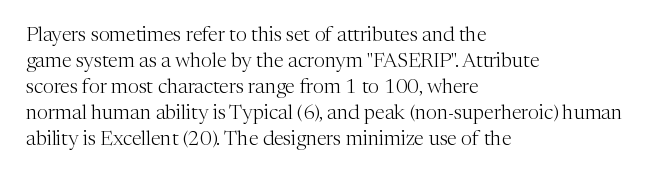
Where is the straight margin? On the left. This sample keeps an unexceptional amount of space between lines. The typesetting does not lean heavy: it is not bold. The gaps between neighbouring characters are ordinary and unremarkable. A clean baseline with only descenders dipping below it.
